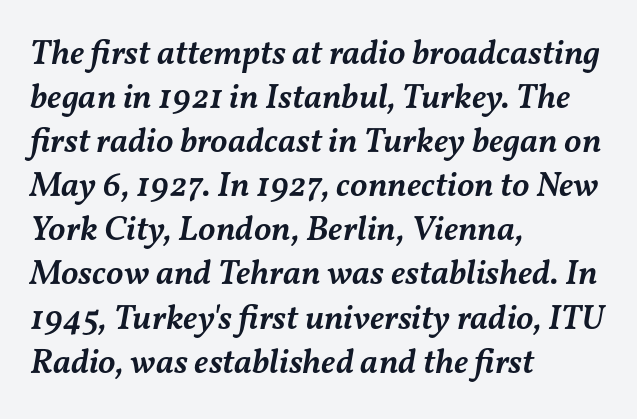
The specimen omits any rule beneath the text block's lines. Nobody touched the tracking dial on this one. Its strokes are somewhat broadened, the hallmark of semibold type. This sample has the flowing, uneven cadence of proportional lettering.
